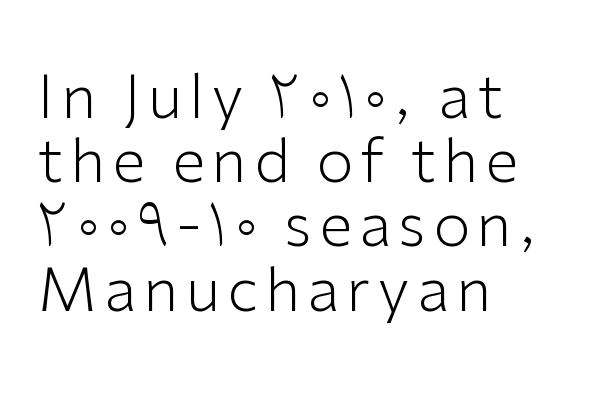
Nope, no serifs anywhere on these letters. Unbolded letterforms with no extra heft. Italic: no, the glyphs are upright roman. Successive baselines arrive quickly, one right under another.
